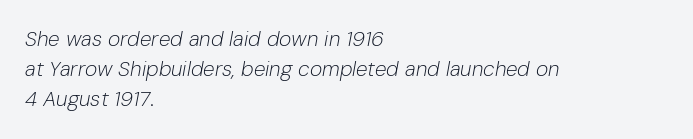
Q: Is the text bold? A: No.
Q: Is the text italic (slanted)? A: Yes, it leans right by about 10 degrees.
Q: Is the text underlined? A: No.
Q: How is the paragraph aligned? A: Left-aligned.
Q: Is the spacing between letters normal or unusually wide? A: Normal.
Q: Is the spacing between lines tight, normal or loose? A: Normal.
